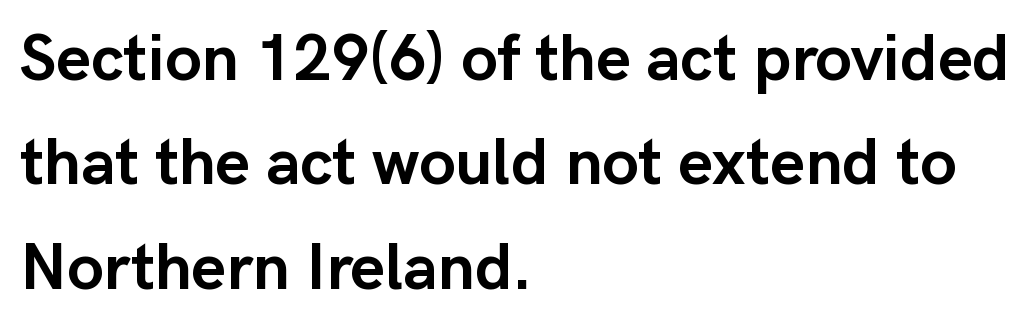
Classification — sans serif. Here the designer chose a conventional face with non-uniform glyph widths. The type sits square on the baseline with zero lean. Heavy, bold letterforms. The setting favours the left margin, as ordinary paragraphs usually do.
